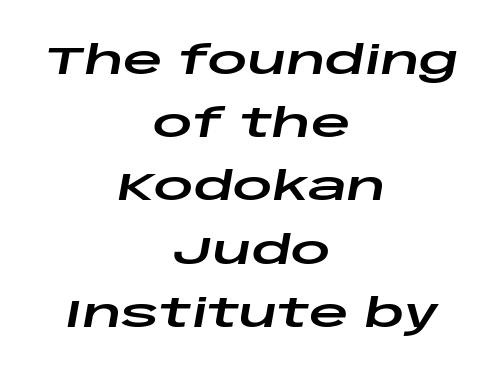
{"italic": "yes", "lean": "right", "slant_degrees": 10, "width": "wide", "stroke_contrast": "low", "x_height": "large", "monospaced": "no", "underline": "no", "align": "center", "line_spacing": "normal", "line_spacing_ratio": 1.62, "letter_spacing": "normal", "letter_spacing_em": 0.0, "glyph_px": 39}
